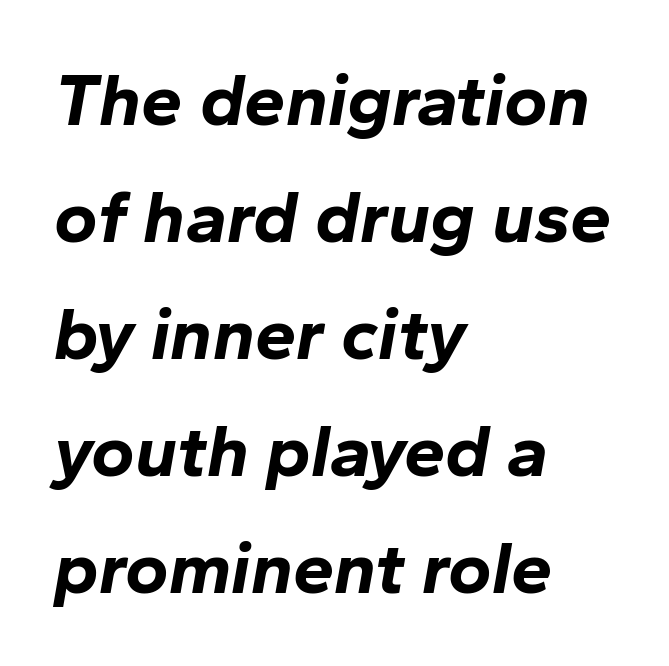
Horizontal alignment here is leftward, the default for most running prose. There is no visible air inserted between adjacent glyphs. Plain, unruled lines of type. Spacing verdict: proportional, widths tailored to each character. Quick note: italic. As a designer I'd log this as weight 700, bold.
